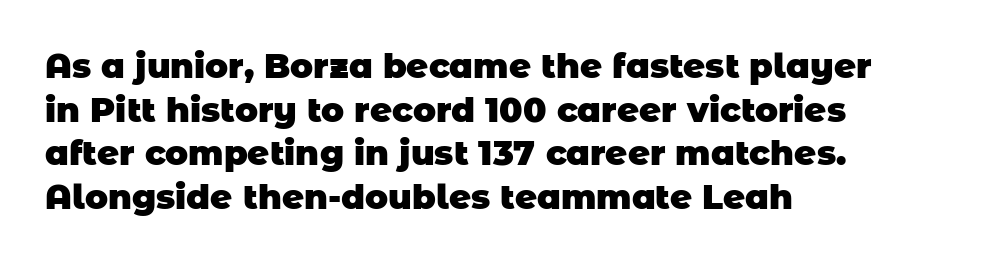
The image shows 34 px heavy sans-serif type; set left-aligned, normal line spacing (1.28x), normal letter spacing, not underlined; low stroke contrast and a large x-height.
